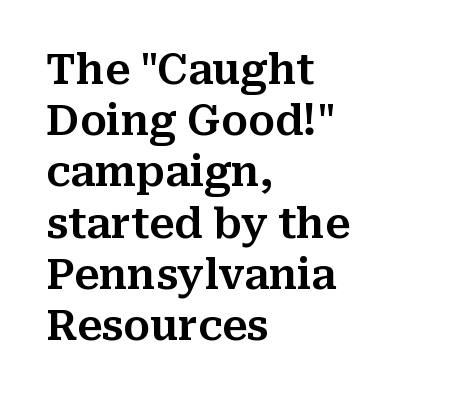
The image shows 41 px serif type, upright; set left-aligned, normal line spacing (1.25x), normal letter spacing, not underlined; medium stroke contrast and a medium x-height.
